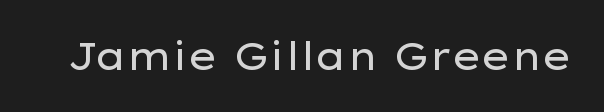
{"serif": "no", "italic": "no", "bold": "no", "weight": "regular", "width": "wide", "stroke_contrast": "low", "x_height": "medium", "monospaced": "no", "underline": "no", "letter_spacing": "normal", "letter_spacing_em": 0.0, "glyph_px": 38}
